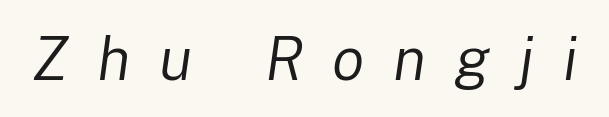
Q: Is the text bold? A: No.
Q: Is the text italic (slanted)? A: Yes, it leans right by about 8 degrees.
Q: Is the text underlined? A: No.
Q: Is the spacing between letters normal or unusually wide? A: Unusually wide.
Q: Width (condensed, normal, or wide)? A: Normal.
Q: Stroke contrast? A: Low.
Q: x-height? A: Medium.
Q: Monospaced? A: No.
